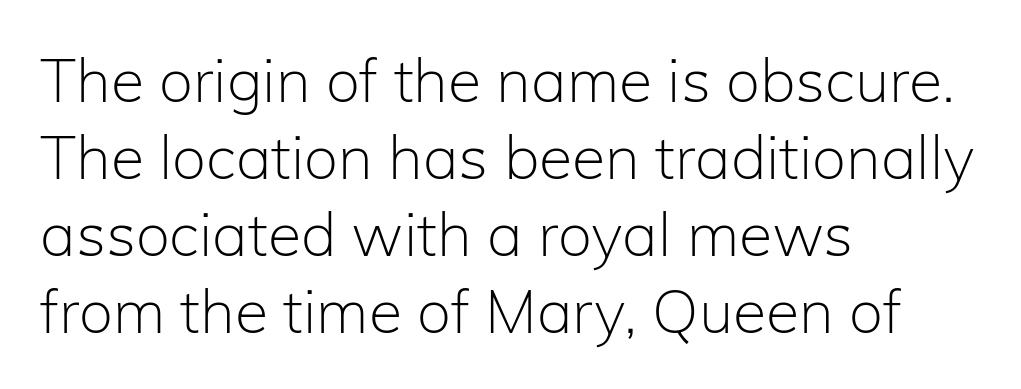
{"serif": "no", "italic": "no", "bold": "no", "weight": "light", "width": "normal", "stroke_contrast": "low", "x_height": "medium", "monospaced": "no", "underline": "no", "align": "left", "line_spacing": "normal", "line_spacing_ratio": 1.26, "letter_spacing": "normal", "letter_spacing_em": 0.0, "glyph_px": 61}
